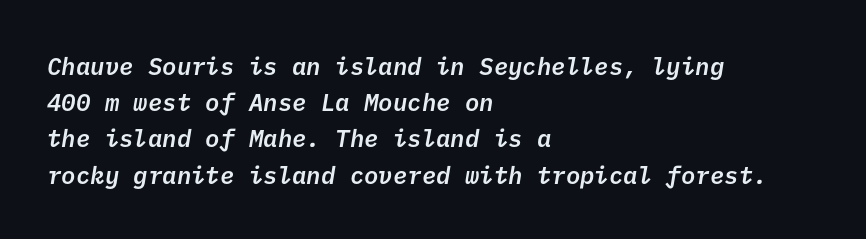
Honestly, there is no underline to notice here at all. Does extra space separate the letters? No, they use regular spacing. The setting favours the left margin, as ordinary paragraphs usually do. A fair bit of extra ink — the face is semibold, not bold. Normally led — the rows are evenly, conventionally spaced.
